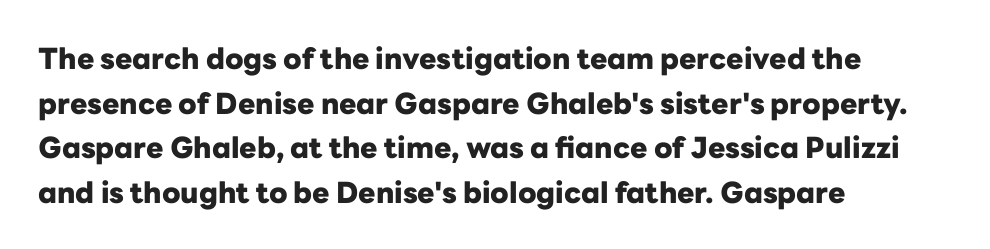
The image shows 29 px heavy sans-serif type, upright; set left-aligned, normal line spacing (1.54x), normal letter spacing, not underlined; low stroke contrast and a medium x-height.
